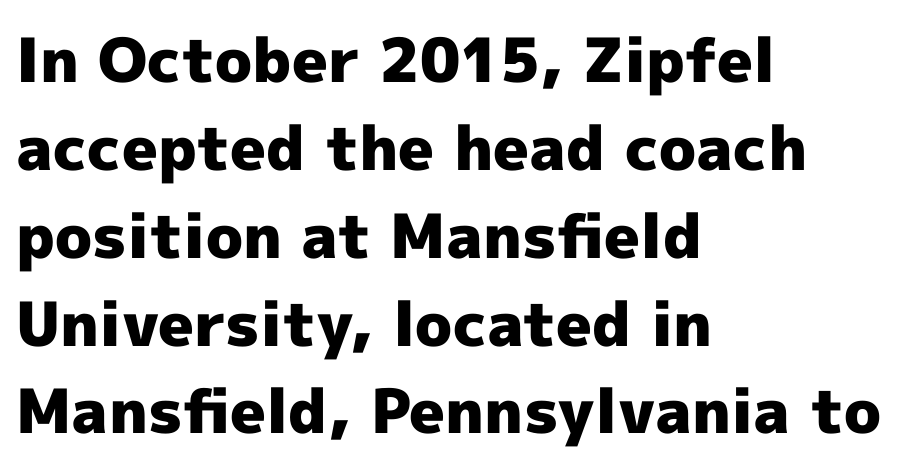
The image shows 61 px heavy sans-serif type, upright; set left-aligned, normal line spacing (1.44x), normal letter spacing, not underlined; a medium x-height.
